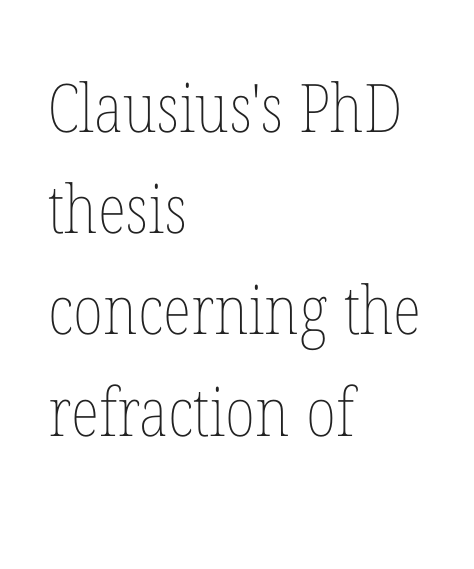
{"italic": "no", "bold": "no", "weight": "thin", "width": "condensed", "stroke_contrast": "low", "x_height": "medium", "monospaced": "no", "underline": "no", "align": "left", "line_spacing": "normal", "line_spacing_ratio": 1.51, "letter_spacing": "normal", "letter_spacing_em": 0.0, "glyph_px": 67}
